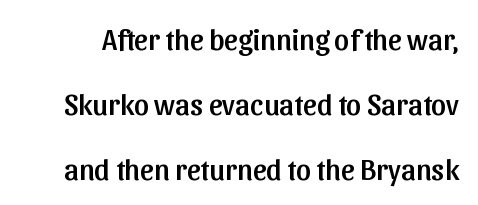
Q: Is the text italic (slanted)? A: No, it is upright.
Q: Is the typeface a serif or a sans-serif typeface? A: Sans-serif.
Q: Is the text underlined? A: No.
Q: Is the spacing between letters normal or unusually wide? A: Normal.
Q: Is the spacing between lines tight, normal or loose? A: Loose.
Q: Width (condensed, normal, or wide)? A: Normal.
Q: Stroke contrast? A: Low.
Q: x-height? A: Medium.
Q: Monospaced? A: No.
